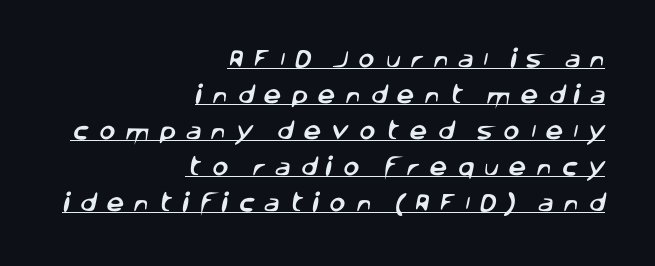
Q: Is the text underlined? A: Yes.
Q: How is the paragraph aligned? A: Right-aligned.
Q: Is the spacing between letters normal or unusually wide? A: Unusually wide.
